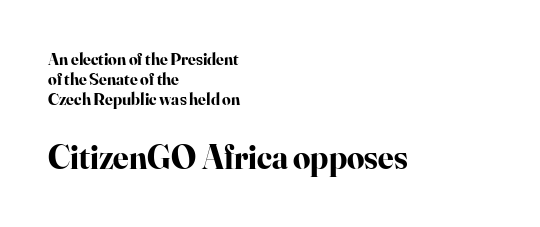
The image shows 34 px bold serif type, upright; set left-aligned, line spacing 1.18x, normal letter spacing, not underlined; the second (bottom) block is 2.0x larger; high stroke contrast and a small x-height.
